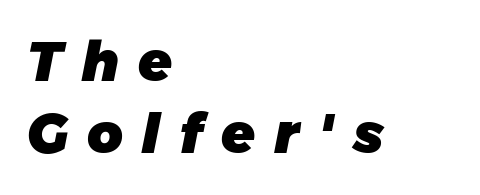
The image shows 55 px heavy type, italic (leaning right); set left-aligned, normal line spacing (1.31x), unusually wide letter spacing (+0.34 em), not underlined; low stroke contrast and a medium x-height.
